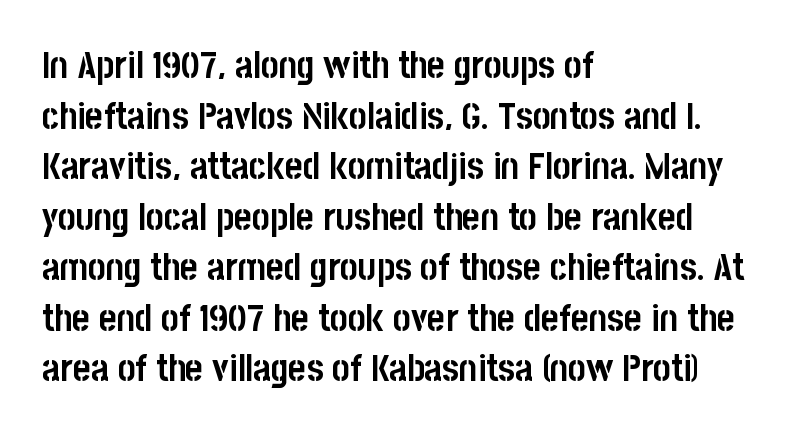
The image shows 38 px semibold, condensed sans-serif type, upright; set left-aligned, normal line spacing (1.33x), normal letter spacing, not underlined; low stroke contrast and a large x-height.
